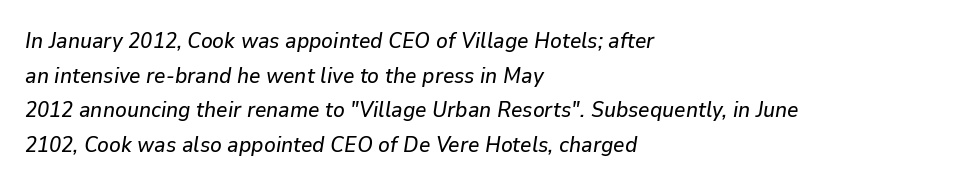
The image shows 22 px text type, italic (leaning right); set left-aligned, normal line spacing (1.57x), normal letter spacing, not underlined.
